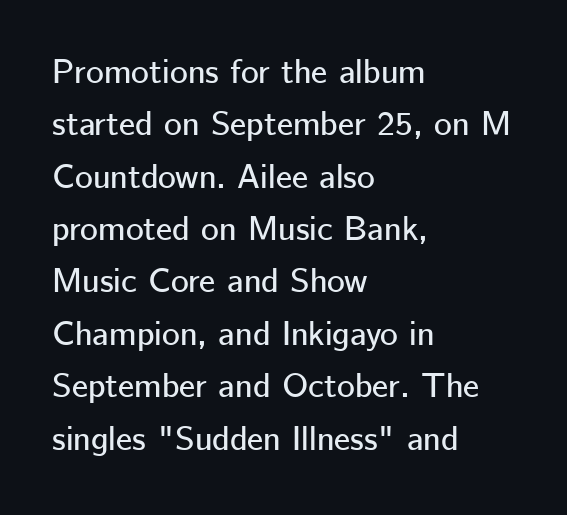
The image shows 34 px sans-serif type, upright; set left-aligned, normal line spacing (1.54x), normal letter spacing, not underlined; low stroke contrast and a medium x-height.
